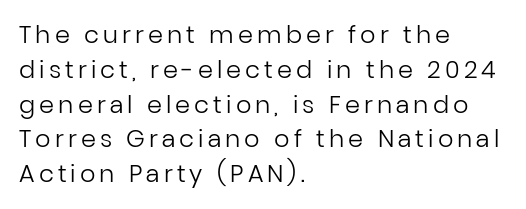
Q: Is the text bold? A: No.
Q: Is the text italic (slanted)? A: No, it is upright.
Q: Is the text underlined? A: No.
Q: How is the paragraph aligned? A: Left-aligned.
Q: Is the spacing between lines tight, normal or loose? A: Normal.
